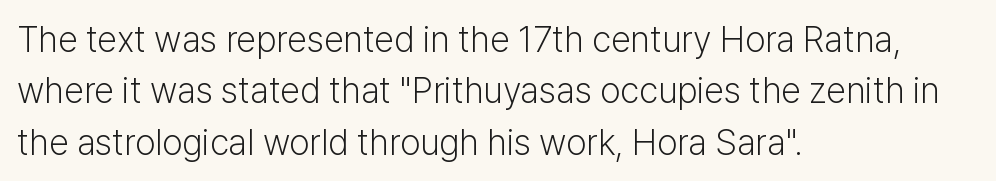
{"serif": "no", "italic": "no", "bold": "no", "weight": "light", "width": "normal", "stroke_contrast": "low", "x_height": "medium", "monospaced": "no", "underline": "no", "align": "left", "line_spacing": "normal", "line_spacing_ratio": 1.43, "letter_spacing": "normal", "letter_spacing_em": 0.0, "glyph_px": 36}
